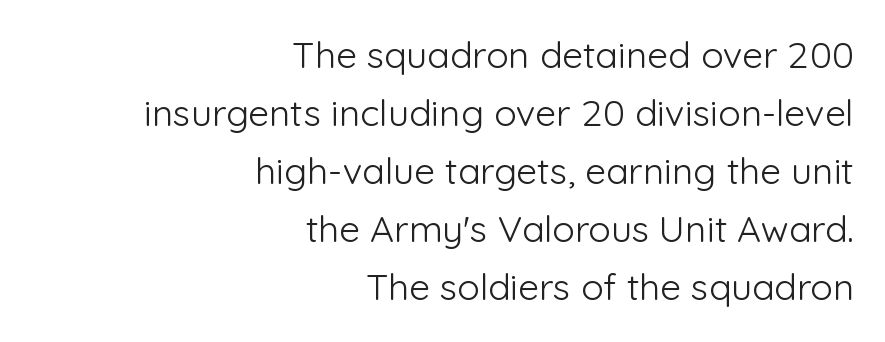
Character widths vary here, with narrow letters taking less room than wide ones. If you measured baseline to baseline, you'd find a middling distance. The ragged edge is on the left, which tells us the setting is flush right. Descenders are the only things crossing below the line. Spacing between characters is what you'd get straight out of the box.
